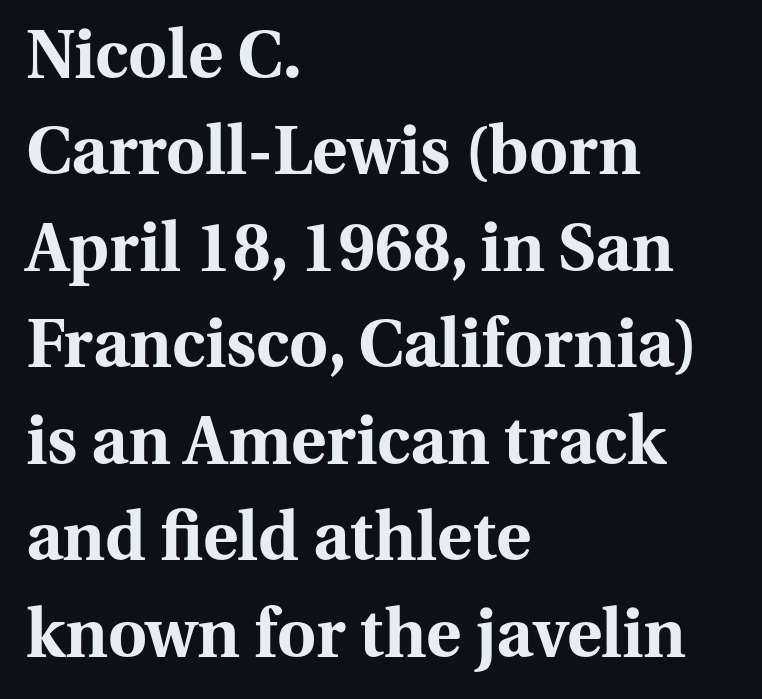
The image shows 67 px bold serif type, upright; set left-aligned, normal line spacing (1.44x), normal letter spacing, not underlined; medium stroke contrast and a medium x-height.
